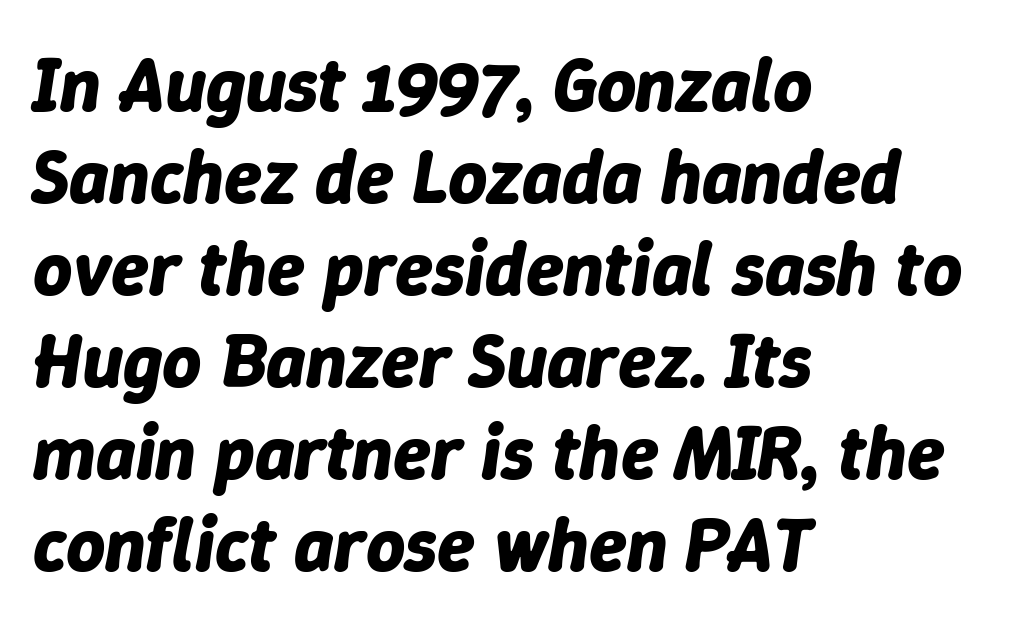
Italic? Definitely — the glyphs are oblique. The baseline area is clear. Is the block centered? No — it sits flush against the left margin. I'd describe the lettering as bold — thick and assertive. The letters sit at their default tracking, neither squeezed nor spread.
